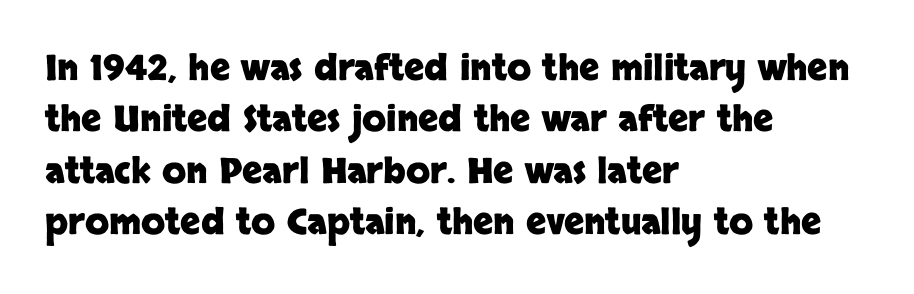
You can tell from the bare stems that sans-serif type was used. The face used here is proportionally spaced, like ordinary book or web type. This sample uses plain, unmodified letter spacing. The lettering stays uniformly vertical, giving the passage a roman look. Underlining? Definitely not there.
